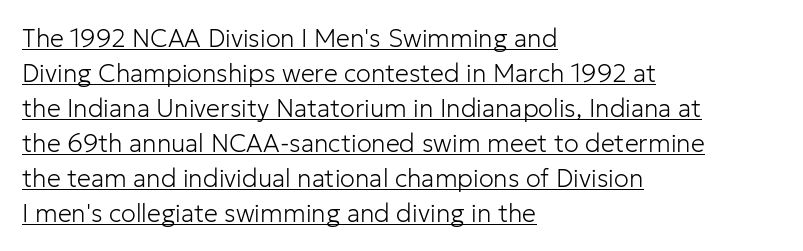
The image shows 25 px text type, upright; set left-aligned, normal line spacing (1.4x), normal letter spacing, underlined.
